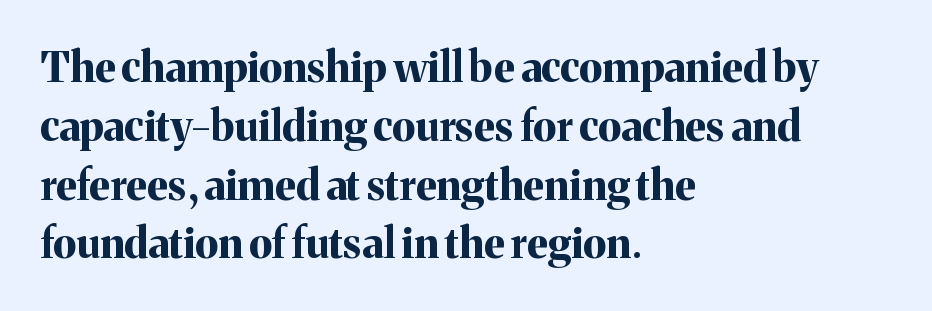
{"serif": "yes", "italic": "no", "bold": "yes", "weight": "bold", "width": "normal", "stroke_contrast": "medium", "x_height": "medium", "monospaced": "no", "underline": "no", "align": "left", "line_spacing": "normal", "line_spacing_ratio": 1.4, "letter_spacing": "normal", "letter_spacing_em": 0.0, "glyph_px": 42}
